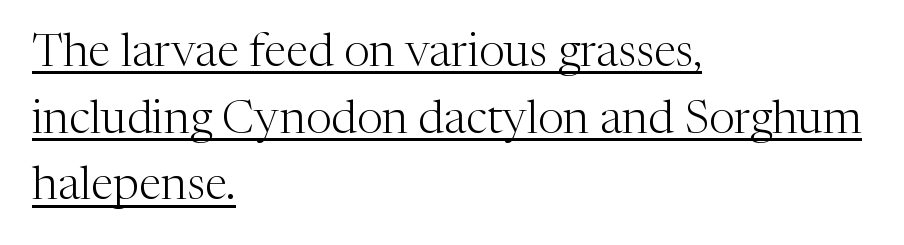
Honestly, the row spacing looks completely unremarkable. This sample has the flowing, uneven cadence of proportional lettering. Caption: face not bold, strokes unweighted. Where is the straight margin? On the left. The rendering keeps characters at their native spacing. Ascenders rise straight up at ninety degrees.
